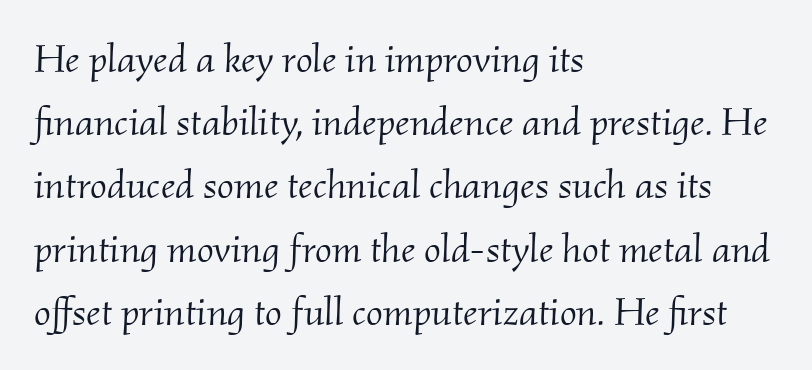
{"serif": "yes", "italic": "yes", "lean": "right", "slant_degrees": 2, "bold": "no", "weight": "light", "width": "normal", "stroke_contrast": "medium", "x_height": "small", "monospaced": "no", "underline": "no", "align": "left", "line_spacing": "normal", "line_spacing_ratio": 1.58, "letter_spacing": "normal", "letter_spacing_em": 0.0, "glyph_px": 40}
